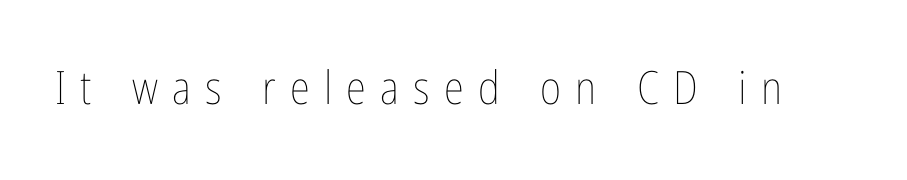
Q: Is the text bold? A: No.
Q: Is the text italic (slanted)? A: No, it is upright.
Q: Is the text underlined? A: No.
Q: Is the spacing between letters normal or unusually wide? A: Unusually wide.
Q: Width (condensed, normal, or wide)? A: Condensed.
Q: Stroke contrast? A: Low.
Q: x-height? A: Medium.
Q: Monospaced? A: No.
